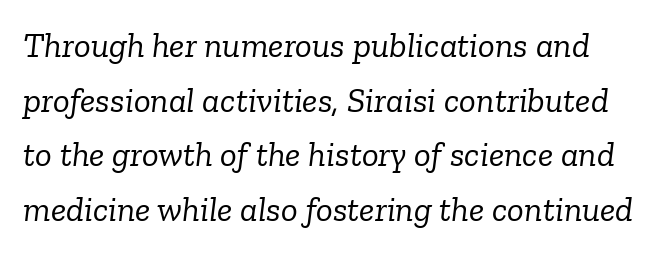
{"serif": "yes", "italic": "yes", "lean": "right", "slant_degrees": 6, "bold": "no", "weight": "light", "width": "normal", "stroke_contrast": "low", "x_height": "medium", "monospaced": "no", "underline": "no", "line_spacing": "normal", "line_spacing_ratio": 1.56, "letter_spacing": "normal", "letter_spacing_em": 0.0, "glyph_px": 35}
